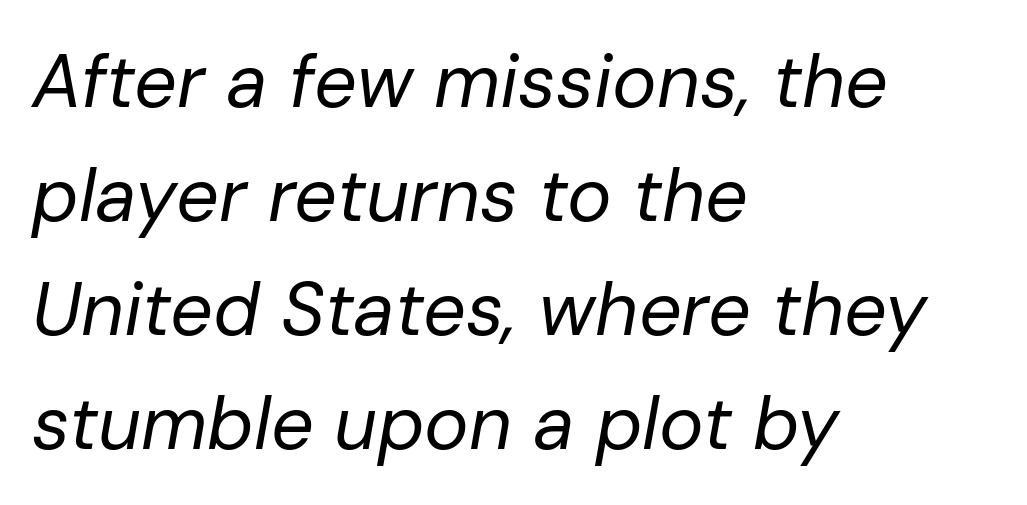
The image shows 75 px regular-weight type, italic (leaning right); set left-aligned, normal line spacing (1.52x), normal letter spacing, not underlined; low stroke contrast and a medium x-height.
